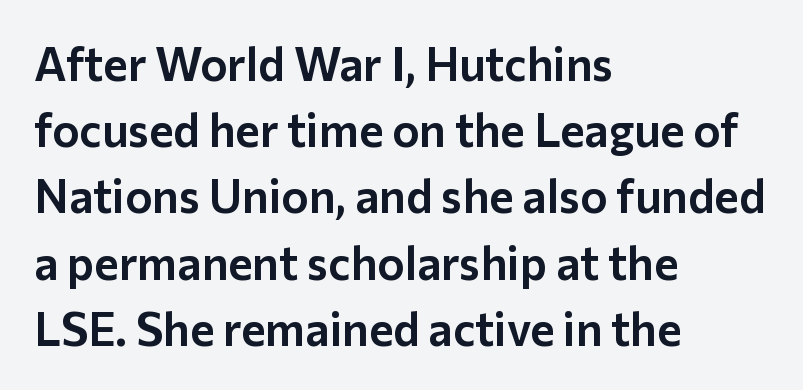
Q: Is the text italic (slanted)? A: No, it is upright.
Q: Is the typeface a serif or a sans-serif typeface? A: Sans-serif.
Q: Is the text underlined? A: No.
Q: How is the paragraph aligned? A: Left-aligned.
Q: Is the spacing between letters normal or unusually wide? A: Normal.
Q: Is the spacing between lines tight, normal or loose? A: Normal.
Q: Width (condensed, normal, or wide)? A: Normal.
Q: Stroke contrast? A: Low.
Q: x-height? A: Medium.
Q: Monospaced? A: No.
